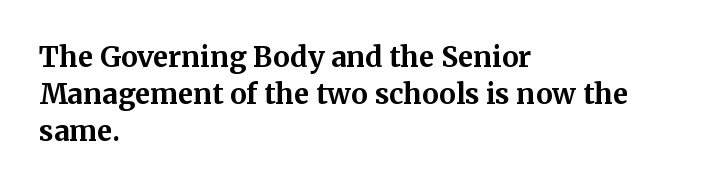
Lines of text with bare space underneath. The rendering uses natural spacing where letterforms have individual widths. Layout note: lines flush left. This sample uses plain, unmodified letter spacing. The rows are spaced the way most documents space them. Unlike italic type, these characters show no tilt at all.
